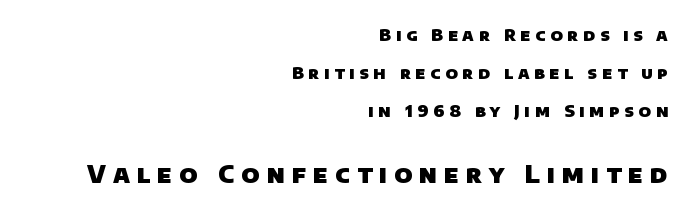
The image shows 25 px bold type; set right-aligned, loose line spacing (2.24x), unusually wide letter spacing (+0.28 em), not underlined; the second (bottom) block is 1.47x larger.
